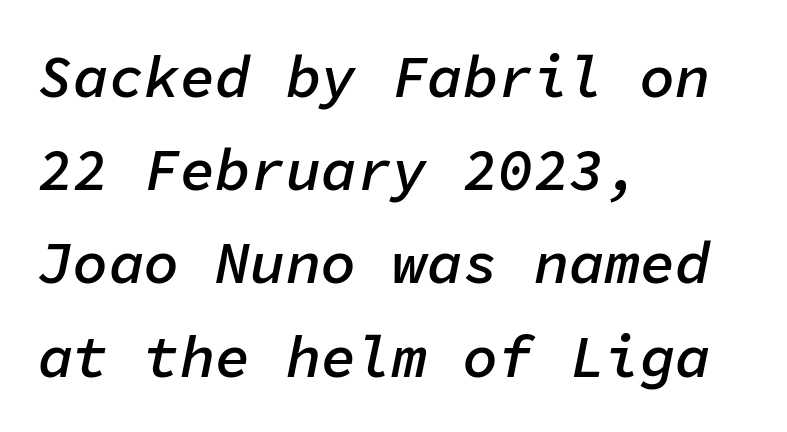
The image shows 59 px semibold type, italic (leaning right), monospaced; set left-aligned, normal line spacing (1.58x), normal letter spacing, not underlined; low stroke contrast and a medium x-height.
